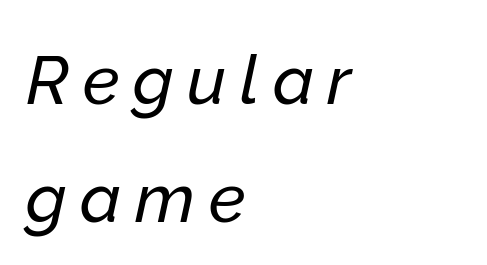
{"italic": "yes", "lean": "right", "slant_degrees": 12, "width": "normal", "stroke_contrast": "low", "x_height": "medium", "monospaced": "no", "underline": "no", "align": "left", "line_spacing_ratio": 1.73, "letter_spacing": "wide", "letter_spacing_em": 0.2, "glyph_px": 68}
